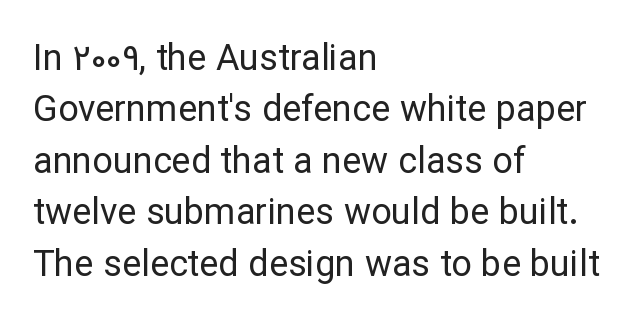
Q: Is the text bold? A: No.
Q: Is the text italic (slanted)? A: No, it is upright.
Q: Is the typeface a serif or a sans-serif typeface? A: Sans-serif.
Q: Is the text underlined? A: No.
Q: How is the paragraph aligned? A: Left-aligned.
Q: Is the spacing between letters normal or unusually wide? A: Normal.
Q: Is the spacing between lines tight, normal or loose? A: Normal.
Q: Width (condensed, normal, or wide)? A: Normal.
Q: Stroke contrast? A: Low.
Q: x-height? A: Medium.
Q: Monospaced? A: No.
